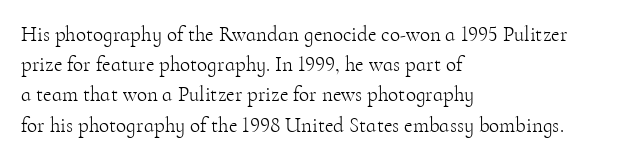
Regarding leading, the lines here are spaced in the standard way. Underline: absent. A classic flush-left, rag-right setting is used for this passage. Every character sits straight up, as roman type does.
